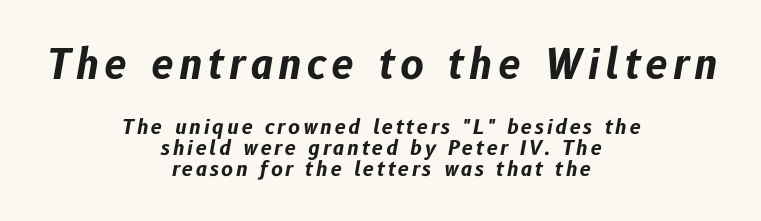
{"italic": "yes", "lean": "right", "slant_degrees": 10, "bold": "yes", "weight": "bold", "width": "normal", "stroke_contrast": "low", "x_height": "medium", "monospaced": "no", "underline": "no", "align": "center", "line_spacing": "tight", "line_spacing_ratio": 1.05, "larger_block": "first", "size_ratio": 2.0, "glyph_px": 40}
